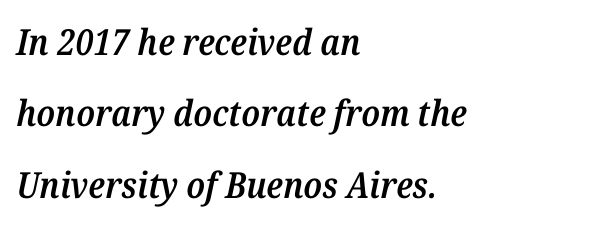
{"serif": "yes", "italic": "yes", "lean": "right", "slant_degrees": 12, "bold": "semi", "weight": "semibold", "width": "normal", "stroke_contrast": "medium", "x_height": "medium", "monospaced": "no", "underline": "no", "align": "left", "line_spacing": "loose", "line_spacing_ratio": 1.98, "letter_spacing": "normal", "letter_spacing_em": 0.0, "glyph_px": 36}
